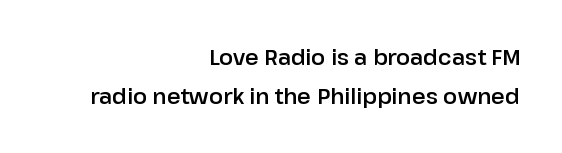
The image shows 21 px text type, upright; set right-aligned, line spacing 1.88x, normal letter spacing, not underlined.
